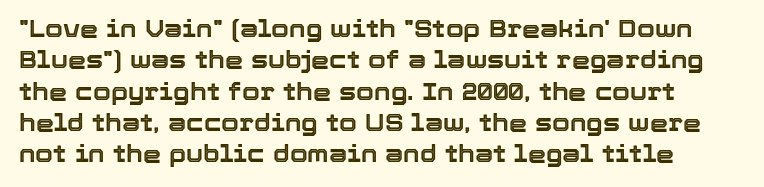
{"italic": "no", "underline": "no", "line_spacing": "normal", "line_spacing_ratio": 1.36, "letter_spacing": "normal", "letter_spacing_em": 0.0, "glyph_px": 23}
